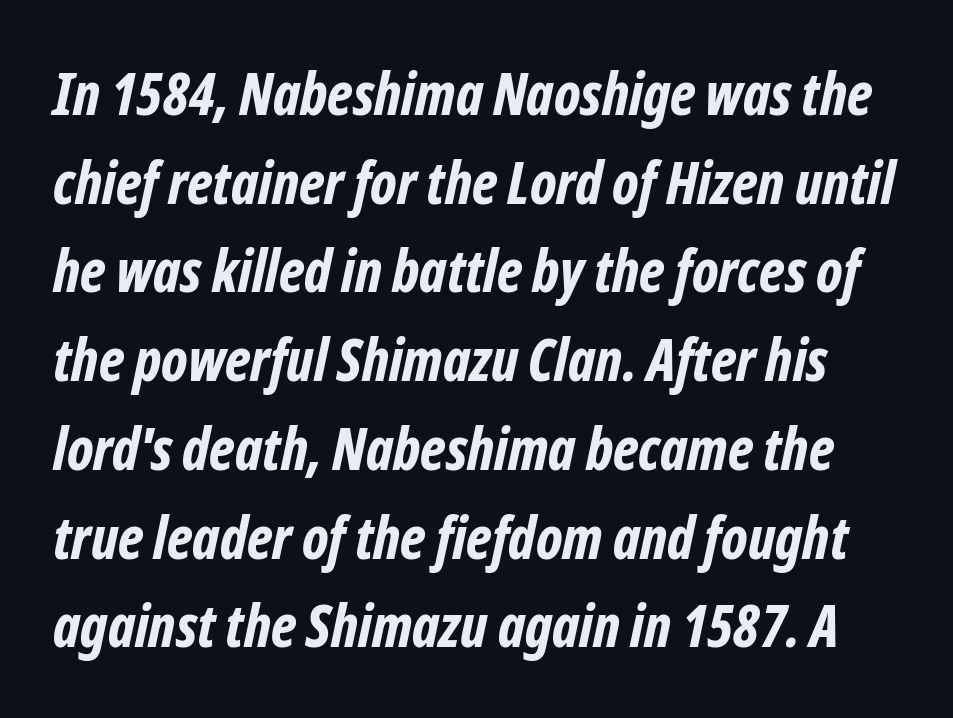
{"italic": "yes", "lean": "right", "slant_degrees": 12, "bold": "yes", "weight": "bold", "width": "condensed", "stroke_contrast": "low", "x_height": "medium", "monospaced": "no", "underline": "no", "line_spacing": "normal", "line_spacing_ratio": 1.53, "letter_spacing": "normal", "letter_spacing_em": 0.0, "glyph_px": 58}
